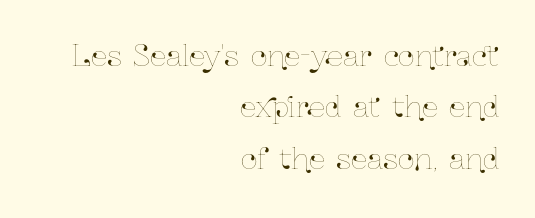
The image shows 29 px condensed type, upright; set right-aligned, line spacing 1.77x, normal letter spacing, not underlined; low stroke contrast and a medium x-height.
